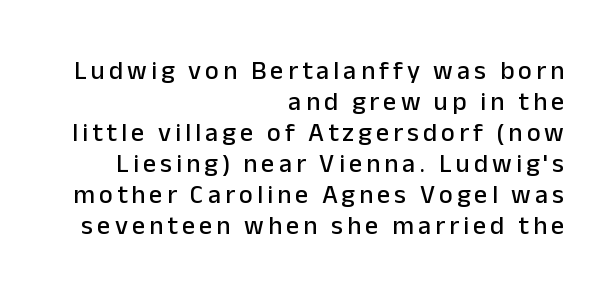
{"italic": "no", "underline": "no", "align": "right", "line_spacing_ratio": 1.19, "glyph_px": 26}
